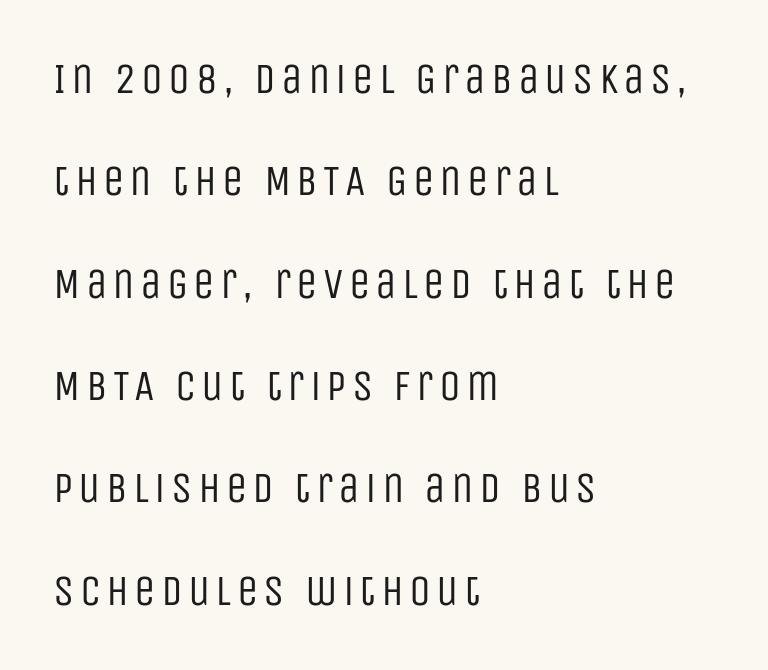
{"serif": "no", "italic": "no", "bold": "no", "weight": "regular", "width": "condensed", "stroke_contrast": "low", "x_height": "large", "monospaced": "no", "underline": "no", "align": "left", "line_spacing": "loose", "line_spacing_ratio": 2.38, "glyph_px": 43}
